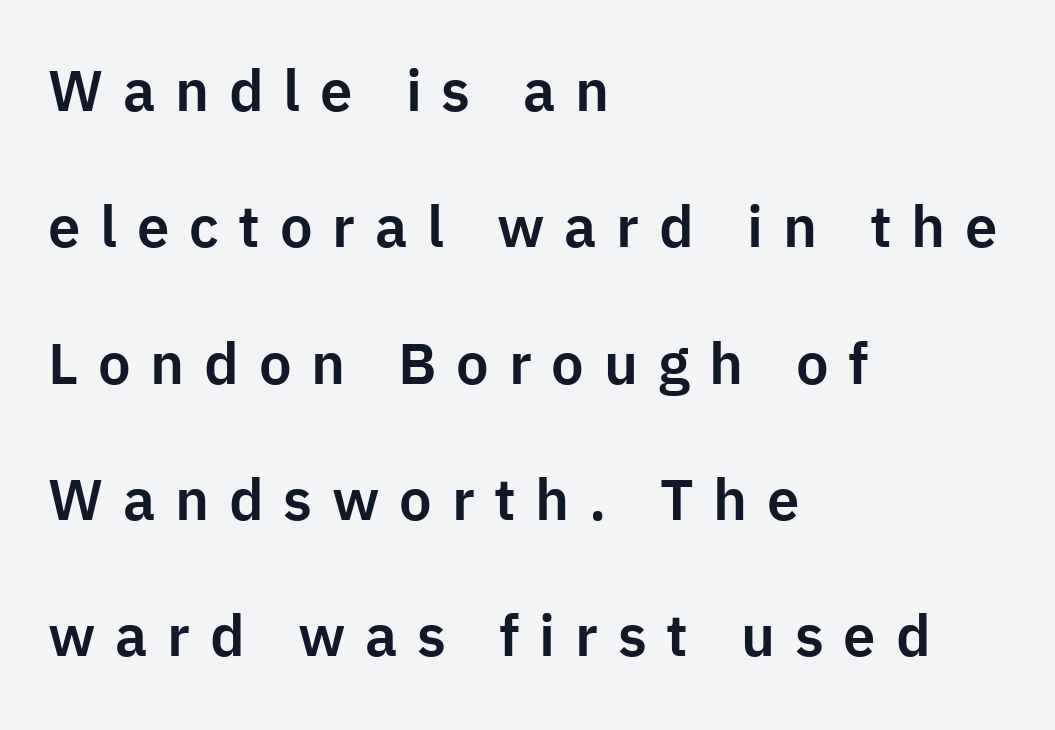
Q: Is the text italic (slanted)? A: No, it is upright.
Q: Is the typeface a serif or a sans-serif typeface? A: Sans-serif.
Q: Is the text underlined? A: No.
Q: How is the paragraph aligned? A: Left-aligned.
Q: Is the spacing between letters normal or unusually wide? A: Unusually wide.
Q: Is the spacing between lines tight, normal or loose? A: Loose.
Q: Width (condensed, normal, or wide)? A: Normal.
Q: Stroke contrast? A: Low.
Q: x-height? A: Medium.
Q: Monospaced? A: No.
